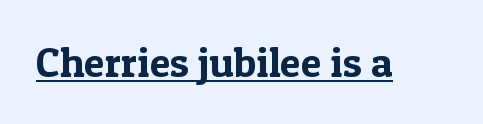
The image shows 42 px serif type, upright; set normal letter spacing, underlined; a medium x-height.
